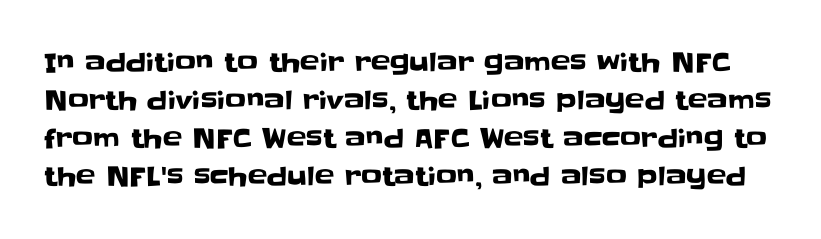
{"italic": "no", "underline": "no", "line_spacing": "normal", "line_spacing_ratio": 1.46, "letter_spacing": "normal", "letter_spacing_em": 0.0, "glyph_px": 26}
